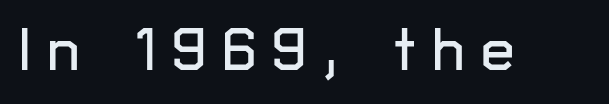
Q: Is the text italic (slanted)? A: No, it is upright.
Q: Is the typeface a serif or a sans-serif typeface? A: Sans-serif.
Q: Is the text underlined? A: No.
Q: Is the spacing between letters normal or unusually wide? A: Unusually wide.
Q: Width (condensed, normal, or wide)? A: Normal.
Q: Stroke contrast? A: Low.
Q: x-height? A: Medium.
Q: Monospaced? A: No.
